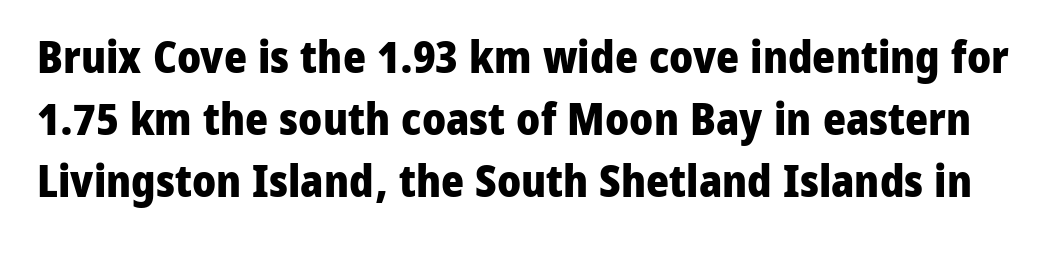
{"serif": "no", "italic": "no", "bold": "yes", "weight": "heavy", "width": "normal", "stroke_contrast": "low", "x_height": "medium", "monospaced": "no", "underline": "no", "line_spacing": "normal", "line_spacing_ratio": 1.41, "letter_spacing": "normal", "letter_spacing_em": 0.0, "glyph_px": 44}
